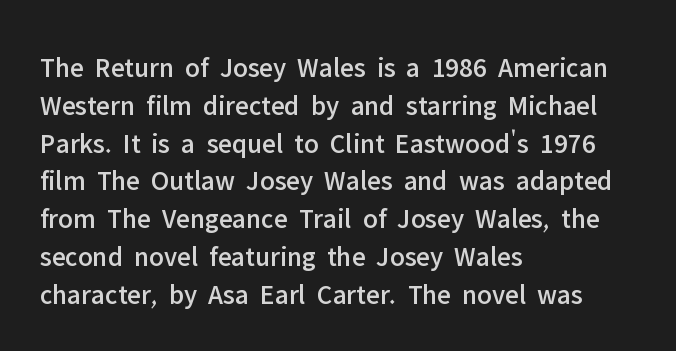
Q: Is the text italic (slanted)? A: No, it is upright.
Q: Is the typeface a serif or a sans-serif typeface? A: Sans-serif.
Q: Is the text underlined? A: No.
Q: How is the paragraph aligned? A: Left-aligned.
Q: Is the spacing between letters normal or unusually wide? A: Normal.
Q: Is the spacing between lines tight, normal or loose? A: Normal.
Q: Width (condensed, normal, or wide)? A: Normal.
Q: Stroke contrast? A: Low.
Q: x-height? A: Medium.
Q: Monospaced? A: No.
